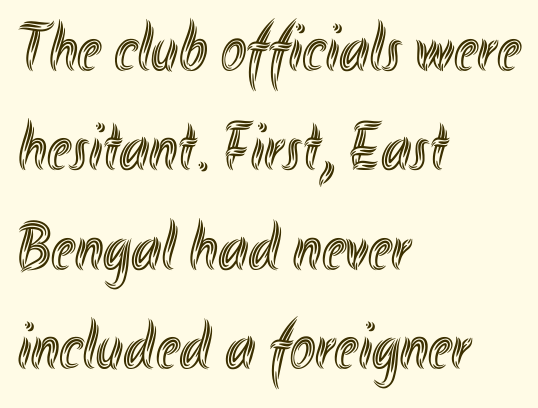
Q: Is the text italic (slanted)? A: Yes.
Q: Is the text underlined? A: No.
Q: How is the paragraph aligned? A: Left-aligned.
Q: Is the spacing between letters normal or unusually wide? A: Normal.
Q: Is the spacing between lines tight, normal or loose? A: Normal.
Q: Width (condensed, normal, or wide)? A: Condensed.
Q: x-height? A: Small.
Q: Monospaced? A: No.
